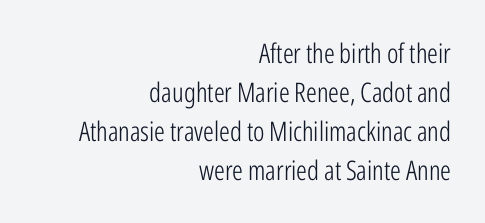
Q: Is the text bold? A: No.
Q: Is the text italic (slanted)? A: No, it is upright.
Q: Is the text underlined? A: No.
Q: How is the paragraph aligned? A: Right-aligned.
Q: Is the spacing between letters normal or unusually wide? A: Normal.
Q: Is the spacing between lines tight, normal or loose? A: Normal.
